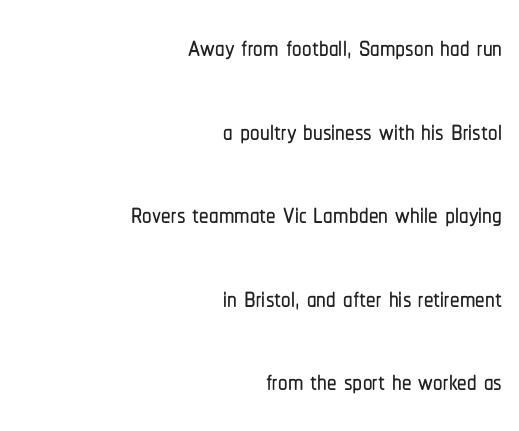
Nobody drew a line under any word here. The rendering keeps characters at their native spacing. It's the straight-up-and-down kind of type. A typesetter would call this leading open, well beyond the default. A sans-serif font was chosen for this passage. Each letter keeps its own natural width here, so spacing adapts to shape.
